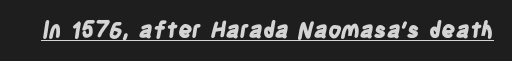
The image shows 22 px bold type; set normal letter spacing, underlined.
